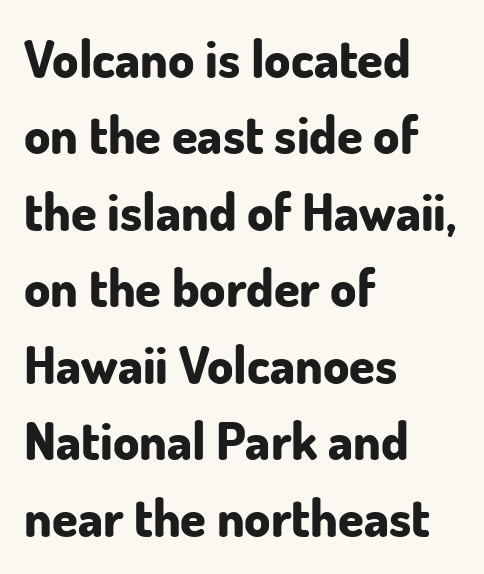
Students, this is bold: see how much ink each stroke carries. Here the designer chose a conventional face with non-uniform glyph widths. Every stem runs plumb, perpendicular to the baseline. The zone under the glyphs is completely vacant. Are there feet on the stems? There aren't — it's a sans.
